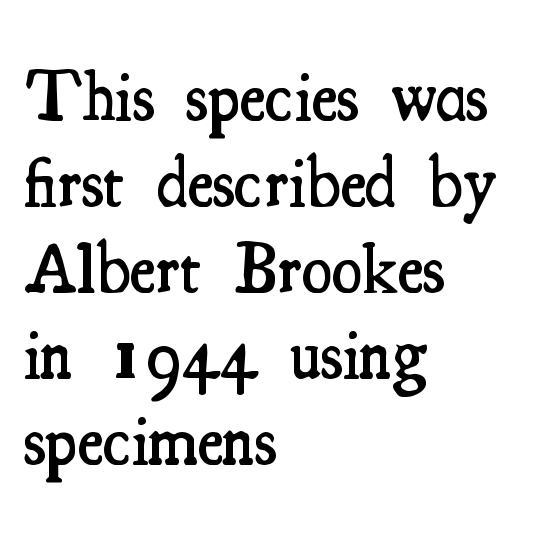
What kind of face is this? One with serifs. Each row of text sits above clean, open space. The passage shown is semibold, sitting just below true bold. Tall strokes in this sample are plumb rather than angled.
